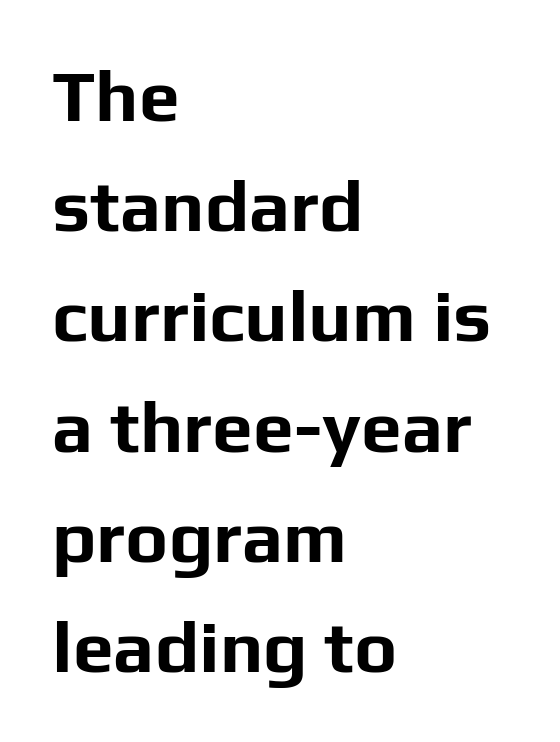
The image shows 73 px bold sans-serif type, upright; set left-aligned, normal line spacing (1.51x), normal letter spacing, not underlined; low stroke contrast and a medium x-height.
